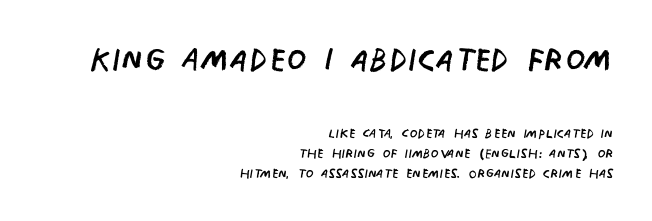
{"serif": "no", "bold": "no", "weight": "regular", "width": "condensed", "stroke_contrast": "low", "x_height": "large", "monospaced": "no", "underline": "no", "align": "right", "line_spacing": "tight", "line_spacing_ratio": 1.11, "letter_spacing": "normal", "letter_spacing_em": 0.0, "larger_block": "first", "size_ratio": 2.5, "glyph_px": 45}
